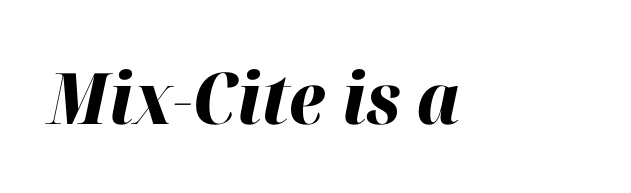
{"italic": "yes", "lean": "right", "slant_degrees": 12, "bold": "yes", "weight": "heavy", "width": "normal", "stroke_contrast": "high", "x_height": "medium", "monospaced": "no", "underline": "no", "letter_spacing": "normal", "letter_spacing_em": 0.0, "glyph_px": 71}
